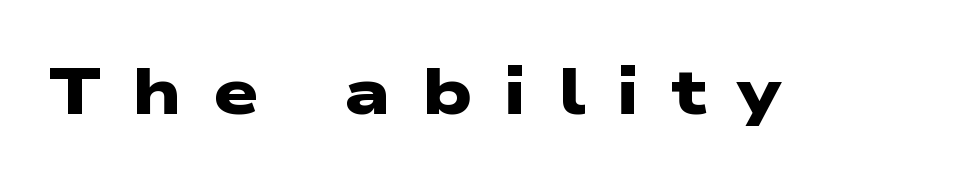
The rendering inserts visible extra space after every character. Serifs: no, the terminals of the letterforms are clean. This sample has the flowing, uneven cadence of proportional lettering. The space directly below the letters is spotless. Its strokes are broad and dark, the hallmark of bold type.
